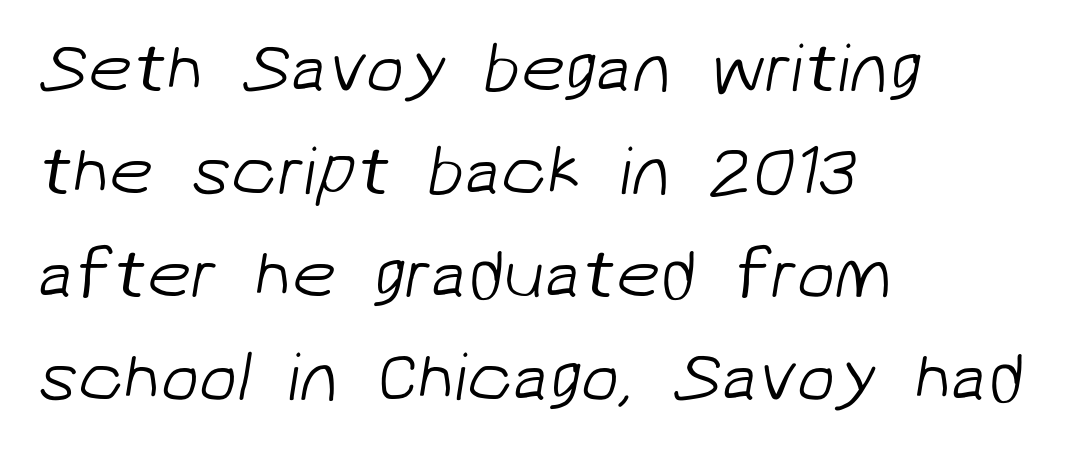
The image shows 70 px light sans-serif type; set left-aligned, normal line spacing (1.47x), normal letter spacing, not underlined; low stroke contrast and a medium x-height.
